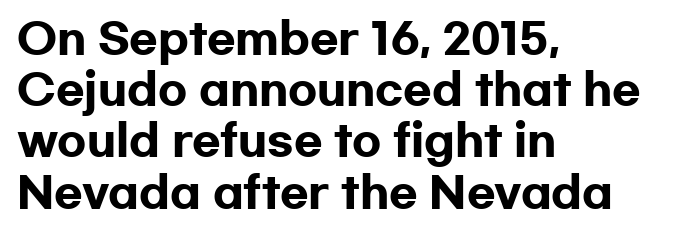
How are the letters spaced? Ordinarily, with no added tracking. Vertical strokes here are truly vertical. Type without underlining. Summary of weight: heavy, a full bold. Font category for this specimen: sans-serif.
